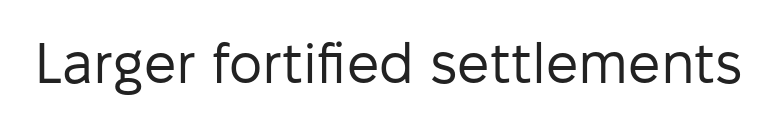
The image shows 57 px regular-weight sans-serif type, upright; set normal letter spacing, not underlined; low stroke contrast and a medium x-height.
